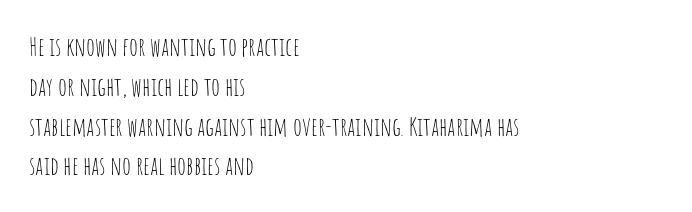
The image shows 26 px text type, upright; set left-aligned, normal line spacing (1.53x), normal letter spacing, not underlined.
